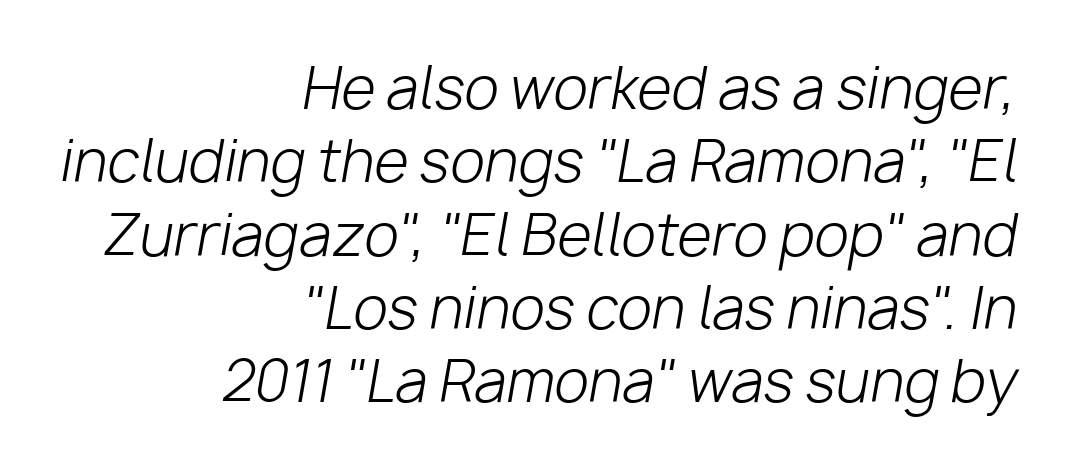
{"italic": "yes", "lean": "right", "slant_degrees": 10, "bold": "no", "weight": "light", "width": "normal", "stroke_contrast": "low", "x_height": "medium", "monospaced": "no", "underline": "no", "align": "right", "line_spacing": "normal", "line_spacing_ratio": 1.31, "letter_spacing": "normal", "letter_spacing_em": 0.0, "glyph_px": 56}
